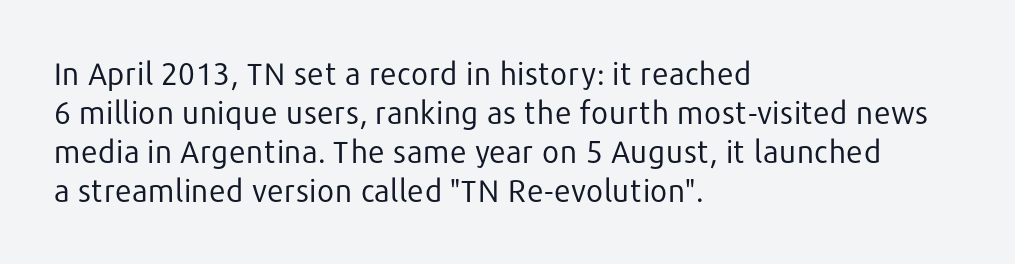
{"serif": "no", "italic": "no", "bold": "no", "weight": "regular", "width": "normal", "stroke_contrast": "low", "x_height": "medium", "monospaced": "no", "underline": "no", "align": "left", "line_spacing": "normal", "line_spacing_ratio": 1.26, "letter_spacing": "normal", "letter_spacing_em": 0.0, "glyph_px": 31}
